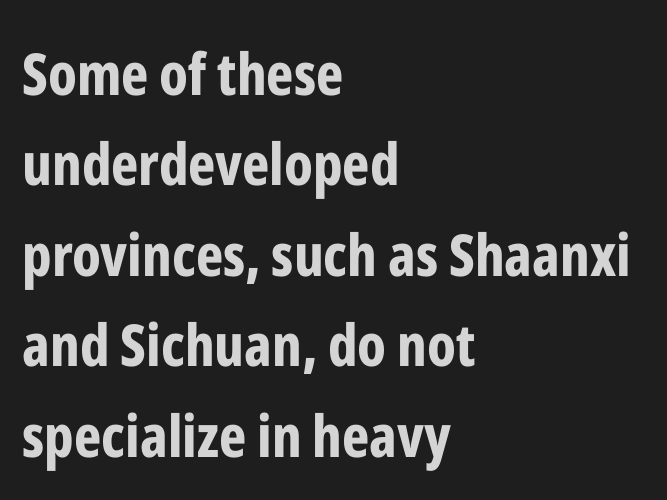
{"serif": "no", "italic": "no", "bold": "yes", "weight": "bold", "width": "condensed", "stroke_contrast": "low", "x_height": "medium", "monospaced": "no", "underline": "no", "align": "left", "line_spacing": "normal", "line_spacing_ratio": 1.56, "letter_spacing": "normal", "letter_spacing_em": 0.0, "glyph_px": 58}
